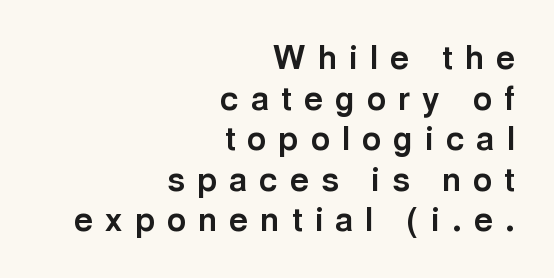
Q: Is the text bold? A: Yes.
Q: Is the text italic (slanted)? A: No, it is upright.
Q: Is the typeface a serif or a sans-serif typeface? A: Sans-serif.
Q: Is the text underlined? A: No.
Q: How is the paragraph aligned? A: Right-aligned.
Q: Is the spacing between letters normal or unusually wide? A: Unusually wide.
Q: Width (condensed, normal, or wide)? A: Normal.
Q: x-height? A: Medium.
Q: Monospaced? A: No.
